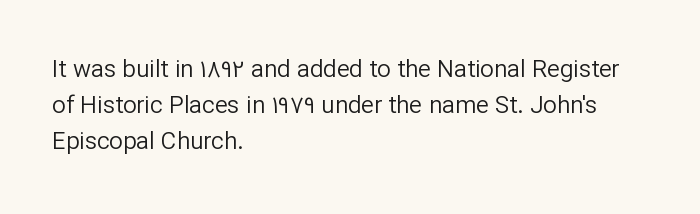
The image shows 24 px text type, upright; set left-aligned, normal line spacing (1.49x), normal letter spacing, not underlined.
